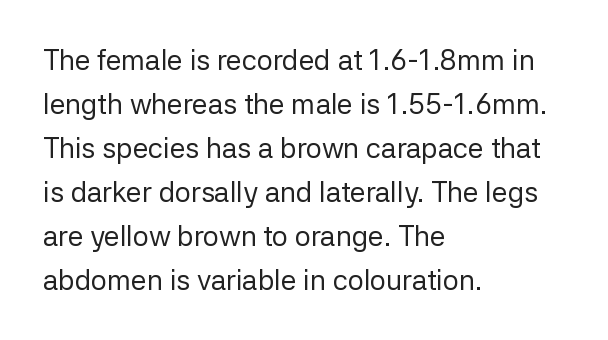
{"serif": "no", "italic": "no", "bold": "no", "weight": "regular", "width": "normal", "stroke_contrast": "low", "x_height": "medium", "monospaced": "no", "underline": "no", "align": "left", "line_spacing": "normal", "line_spacing_ratio": 1.57, "letter_spacing": "normal", "letter_spacing_em": 0.0, "glyph_px": 28}
